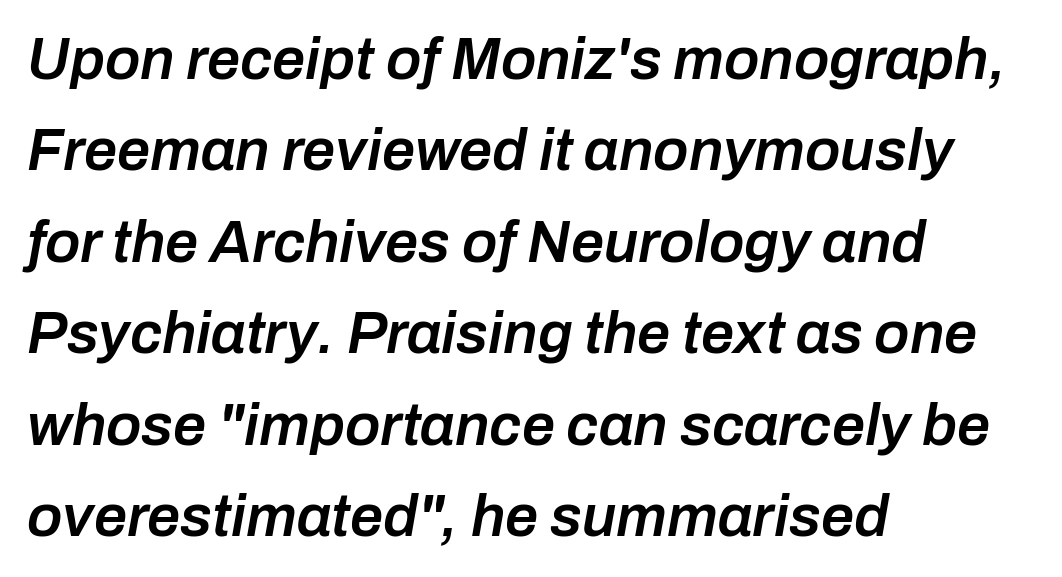
The image shows 59 px semibold type, italic (leaning right); set left-aligned, normal line spacing (1.55x), normal letter spacing, not underlined; low stroke contrast and a medium x-height.
